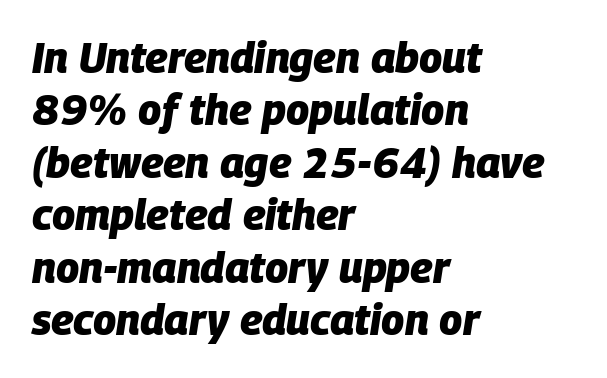
Q: Is the text bold? A: Yes.
Q: Is the text italic (slanted)? A: Yes, it leans right by about 9 degrees.
Q: Is the text underlined? A: No.
Q: How is the paragraph aligned? A: Left-aligned.
Q: Is the spacing between letters normal or unusually wide? A: Normal.
Q: Is the spacing between lines tight, normal or loose? A: Normal.
Q: Width (condensed, normal, or wide)? A: Normal.
Q: Stroke contrast? A: Low.
Q: x-height? A: Large.
Q: Monospaced? A: No.
